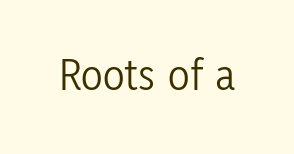
Q: Is the text bold? A: No.
Q: Is the text italic (slanted)? A: No, it is upright.
Q: Is the typeface a serif or a sans-serif typeface? A: Sans-serif.
Q: Is the text underlined? A: No.
Q: Is the spacing between letters normal or unusually wide? A: Normal.
Q: Width (condensed, normal, or wide)? A: Condensed.
Q: Stroke contrast? A: Low.
Q: x-height? A: Medium.
Q: Monospaced? A: No.
